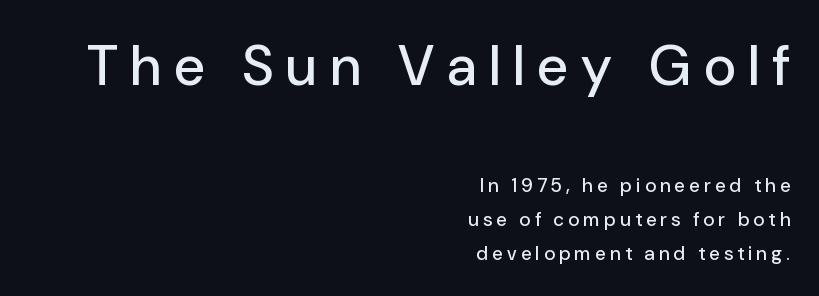
{"serif": "no", "italic": "no", "width": "normal", "stroke_contrast": "low", "x_height": "medium", "monospaced": "no", "underline": "no", "align": "right", "line_spacing_ratio": 1.78, "letter_spacing": "wide", "letter_spacing_em": 0.23, "larger_block": "first", "size_ratio": 2.95, "glyph_px": 56}
